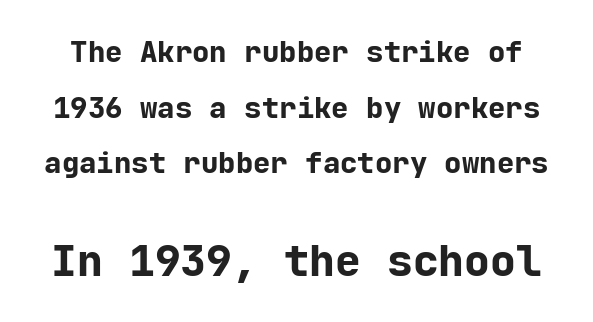
The image shows 43 px bold sans-serif type, upright, monospaced; set loose line spacing (1.92x), normal letter spacing, not underlined; the second (bottom) block is 1.48x larger; low stroke contrast and a medium x-height.
